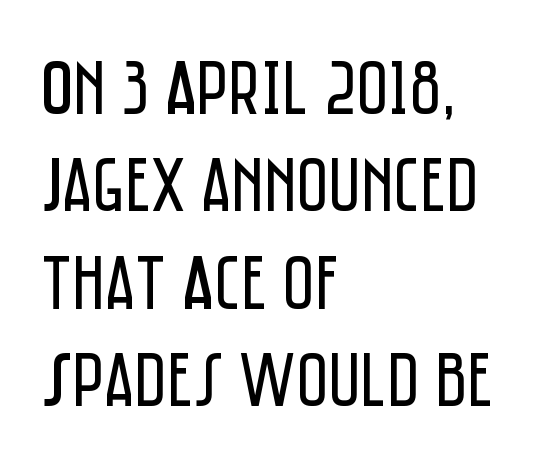
Q: Is the text bold? A: No.
Q: Is the text italic (slanted)? A: No, it is upright.
Q: Is the typeface a serif or a sans-serif typeface? A: Sans-serif.
Q: Is the text underlined? A: No.
Q: How is the paragraph aligned? A: Left-aligned.
Q: Is the spacing between letters normal or unusually wide? A: Normal.
Q: Is the spacing between lines tight, normal or loose? A: Normal.
Q: Width (condensed, normal, or wide)? A: Condensed.
Q: Stroke contrast? A: Low.
Q: x-height? A: Large.
Q: Monospaced? A: No.
